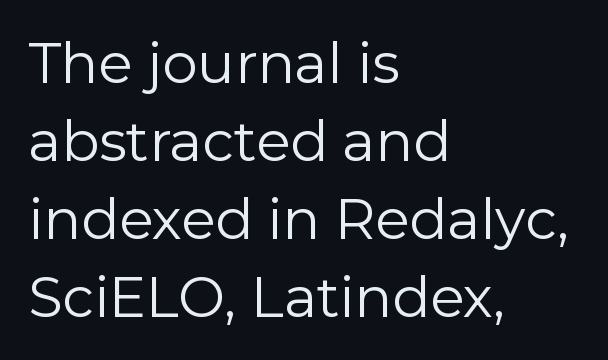
The image shows 56 px regular-weight sans-serif type, upright; set left-aligned, normal line spacing (1.39x), normal letter spacing, not underlined; low stroke contrast and a medium x-height.
